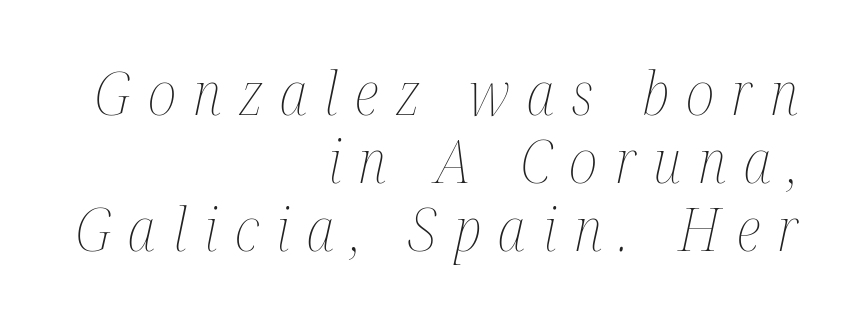
Q: Is the text bold? A: No.
Q: Is the text italic (slanted)? A: Yes, it leans right by about 12 degrees.
Q: Is the text underlined? A: No.
Q: How is the paragraph aligned? A: Right-aligned.
Q: Is the spacing between letters normal or unusually wide? A: Unusually wide.
Q: Is the spacing between lines tight, normal or loose? A: Tight.
Q: Width (condensed, normal, or wide)? A: Condensed.
Q: Stroke contrast? A: Medium.
Q: x-height? A: Medium.
Q: Monospaced? A: No.
